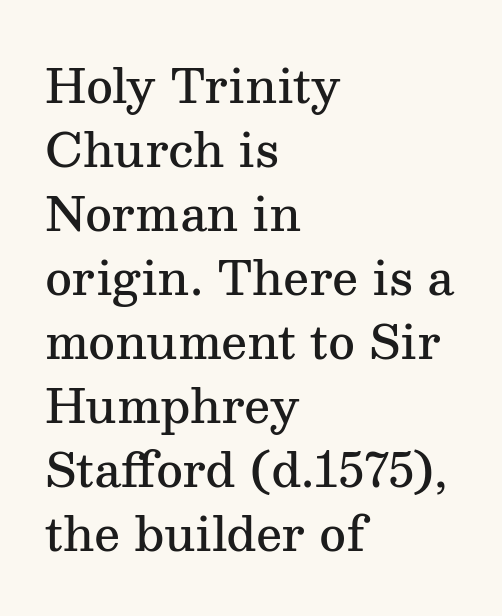
The image shows 46 px semibold serif type, upright; set left-aligned, normal line spacing (1.39x), normal letter spacing, not underlined; medium stroke contrast and a medium x-height.
